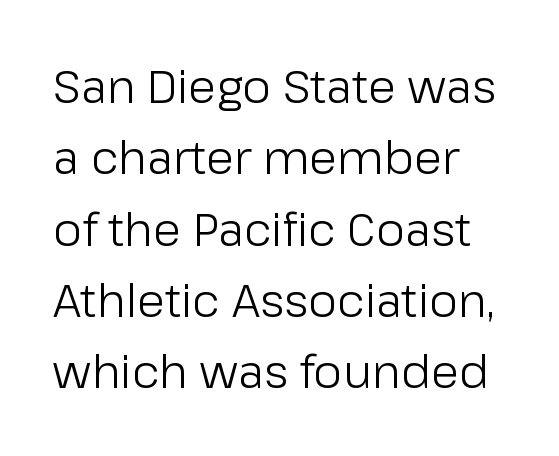
Q: Is the text bold? A: No.
Q: Is the text italic (slanted)? A: No, it is upright.
Q: Is the typeface a serif or a sans-serif typeface? A: Sans-serif.
Q: Is the text underlined? A: No.
Q: How is the paragraph aligned? A: Left-aligned.
Q: Is the spacing between letters normal or unusually wide? A: Normal.
Q: Is the spacing between lines tight, normal or loose? A: Normal.
Q: Width (condensed, normal, or wide)? A: Normal.
Q: Stroke contrast? A: Low.
Q: x-height? A: Medium.
Q: Monospaced? A: No.
